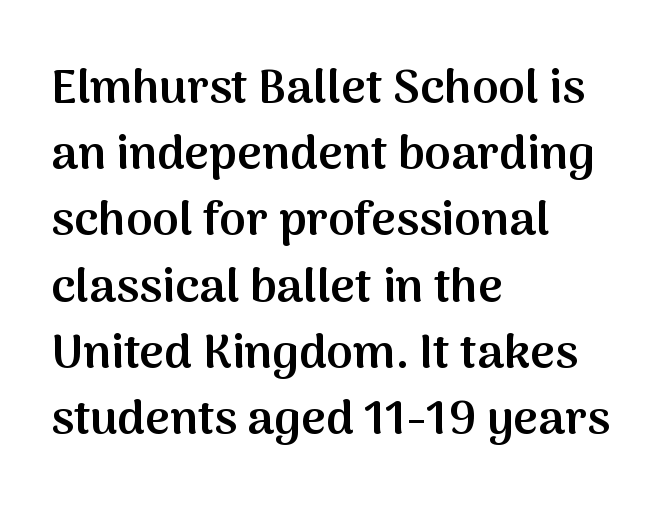
The passage shown is typed in a proportional face where columns would drift. If you drew a ruler down the left edge, every line would touch it. Bare-footed words on every line. Leading: standard. This is the regular roman posture of the typeface. Weight check: semibold — heavier than regular, not quite bold.
